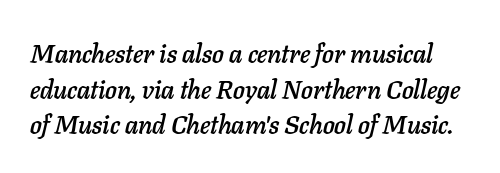
The image shows 26 px text type, italic (leaning right); set normal line spacing (1.37x), normal letter spacing, not underlined.
